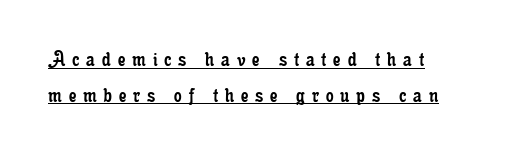
The image shows 24 px text type, upright; set normal line spacing (1.49x), unusually wide letter spacing (+0.29 em), underlined.
